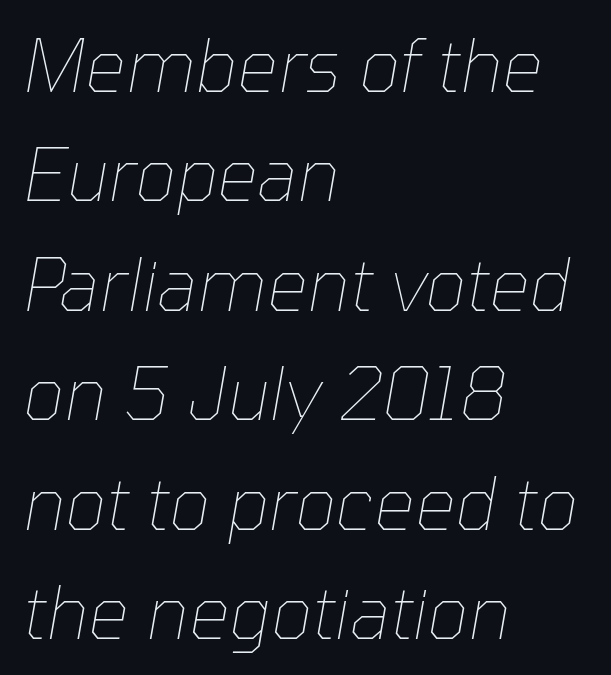
Q: Is the text bold? A: No.
Q: Is the text italic (slanted)? A: Yes, it leans right by about 10 degrees.
Q: Is the text underlined? A: No.
Q: How is the paragraph aligned? A: Left-aligned.
Q: Is the spacing between letters normal or unusually wide? A: Normal.
Q: Is the spacing between lines tight, normal or loose? A: Normal.
Q: Width (condensed, normal, or wide)? A: Normal.
Q: Stroke contrast? A: Low.
Q: x-height? A: Medium.
Q: Monospaced? A: No.
